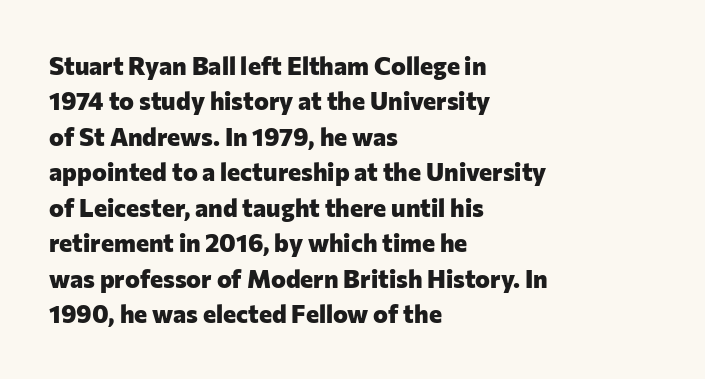
{"italic": "no", "bold": "yes", "underline": "no", "align": "left", "line_spacing": "normal", "line_spacing_ratio": 1.42, "letter_spacing": "normal", "letter_spacing_em": 0.0, "glyph_px": 25}
